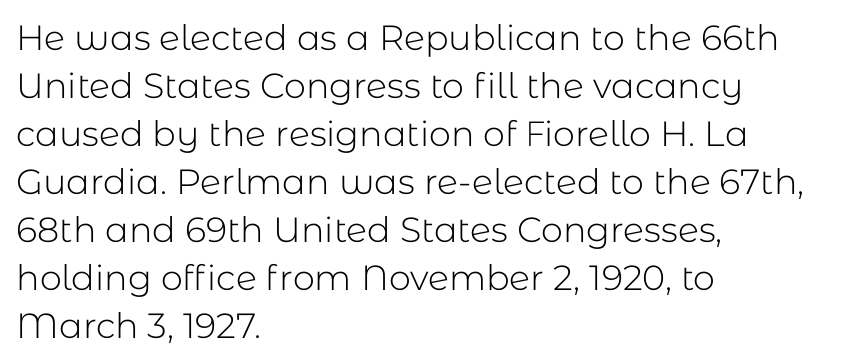
The image shows 35 px light sans-serif type, upright; set left-aligned, normal line spacing (1.37x), normal letter spacing, not underlined; low stroke contrast and a medium x-height.
